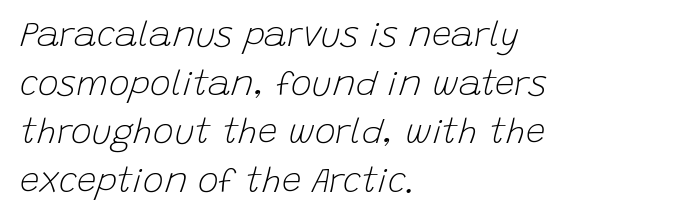
{"italic": "yes", "lean": "right", "slant_degrees": 15, "bold": "no", "weight": "light", "width": "normal", "stroke_contrast": "low", "x_height": "large", "monospaced": "no", "underline": "no", "align": "left", "line_spacing": "normal", "line_spacing_ratio": 1.39, "letter_spacing": "normal", "letter_spacing_em": 0.0, "glyph_px": 35}
